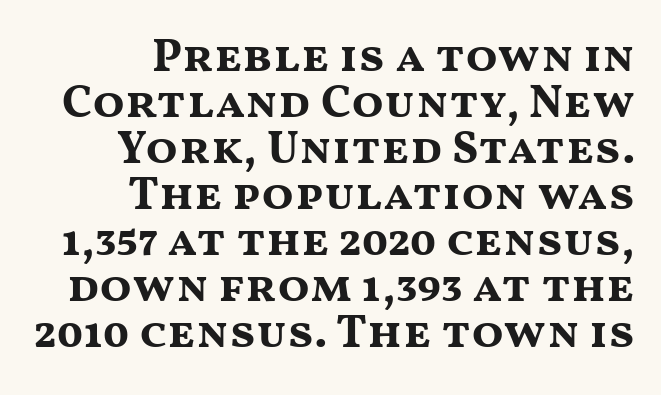
The image shows 47 px bold, wide sans-serif type, upright; set right-aligned, tight line spacing (0.98x), normal letter spacing, not underlined; medium stroke contrast and a medium x-height.
